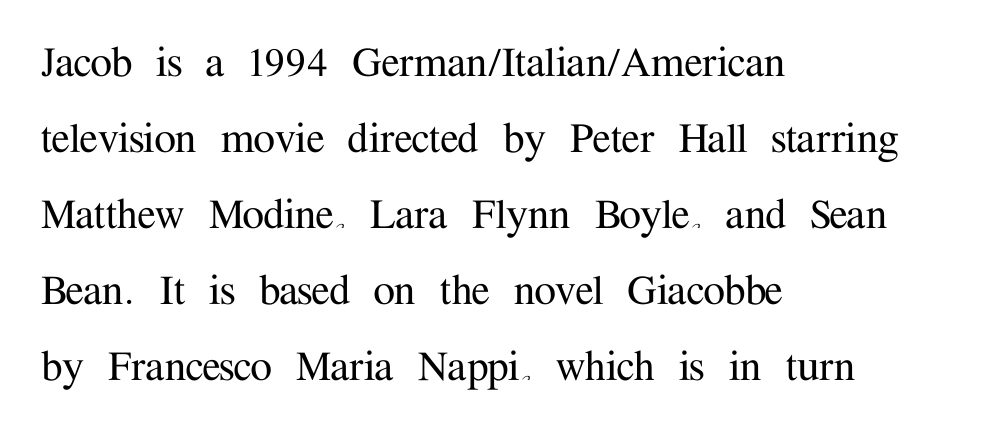
The image shows 49 px serif type, upright; set left-aligned, normal line spacing (1.55x), normal letter spacing, not underlined; medium stroke contrast and a medium x-height.
